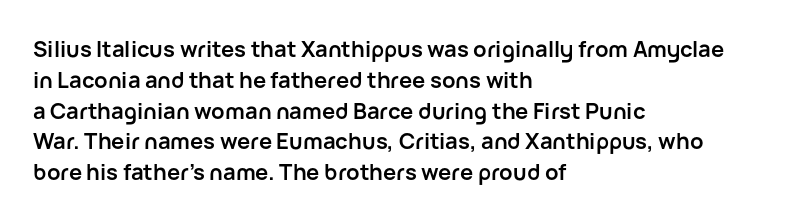
Q: Is the text bold? A: Yes.
Q: Is the text italic (slanted)? A: No, it is upright.
Q: Is the text underlined? A: No.
Q: How is the paragraph aligned? A: Left-aligned.
Q: Is the spacing between letters normal or unusually wide? A: Normal.
Q: Is the spacing between lines tight, normal or loose? A: Normal.
